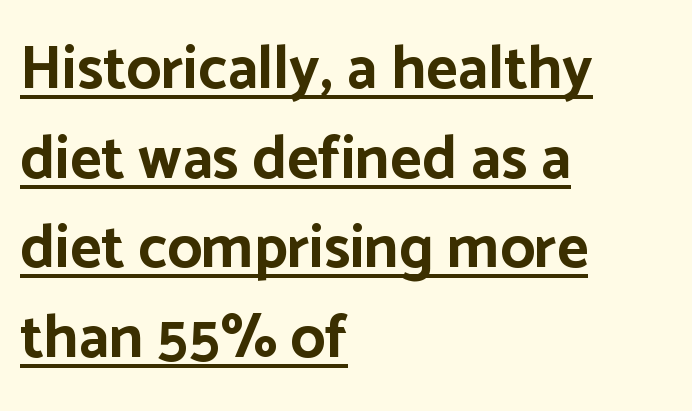
The image shows 61 px bold sans-serif type, upright; set left-aligned, normal line spacing (1.47x), normal letter spacing, underlined; low stroke contrast and a medium x-height.
